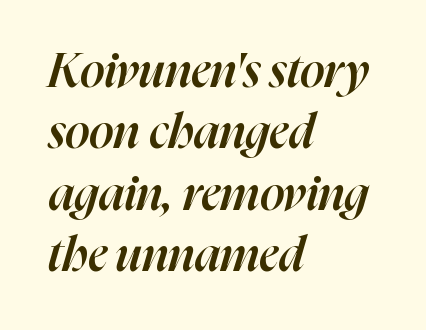
The image shows 48 px semibold type, italic (leaning right); set left-aligned, normal line spacing (1.28x), normal letter spacing, not underlined; high stroke contrast and a medium x-height.
